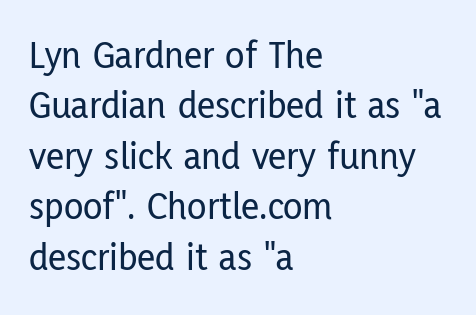
Honestly, there is no underline to notice here at all. The specimen reads as upright at a glance. Letterform terminals end flat and unadorned throughout the passage. Is the letter spacing exaggerated? No — it looks like the ordinary default. Which margin do the lines hug? The left one — the right edge is uneven.
